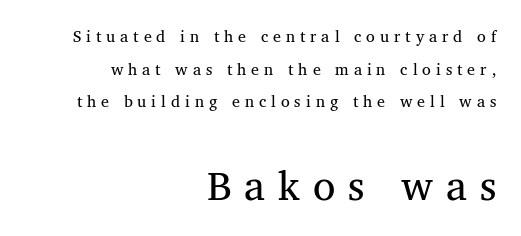
Q: Is the text bold? A: No.
Q: Is the typeface a serif or a sans-serif typeface? A: Serif.
Q: Is the text underlined? A: No.
Q: How is the paragraph aligned? A: Right-aligned.
Q: Is the spacing between letters normal or unusually wide? A: Unusually wide.
Q: Is the spacing between lines tight, normal or loose? A: Loose.
Q: Which block of text is set in a larger size, the first (top) or the second (bottom)? A: The second (bottom) one.
Q: Width (condensed, normal, or wide)? A: Normal.
Q: Stroke contrast? A: Medium.
Q: x-height? A: Medium.
Q: Monospaced? A: No.
